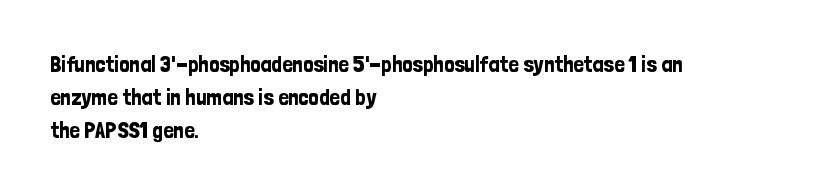
Plain, unruled lines of type. Letter spacing: default. Quick note: interline space is typical. Does the lettering tilt? It doesn't — this is upright. One-word summary of the alignment: left.
